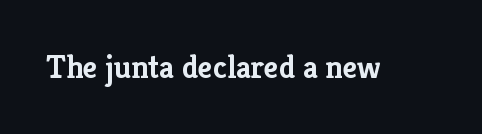
{"serif": "yes", "italic": "no", "bold": "yes", "weight": "semibold", "width": "normal", "stroke_contrast": "low", "x_height": "medium", "monospaced": "no", "underline": "no", "letter_spacing": "normal", "letter_spacing_em": 0.0, "glyph_px": 32}
